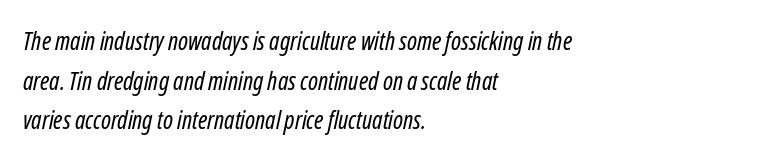
Short and long lines alike share a common starting point at left. Letters have the restrained weight of plain body copy at most. The passage shown stacks its lines at a standard gap. Default kerning and tracking; the words read as compact shapes. Any mark beneath the type? The region is blank.
